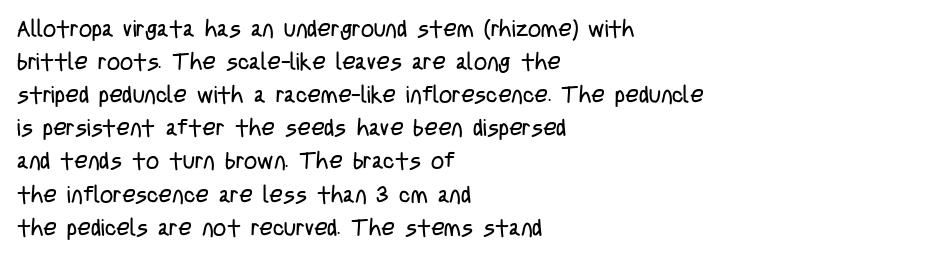
Does extra space separate the letters? No, they use regular spacing. The rendering anchors every line to the left-hand side. The axis of the letterforms is exactly vertical. These lines sit exactly where default settings would place them. Ink coverage per letter is moderate at most. Bare-footed words on every line.
